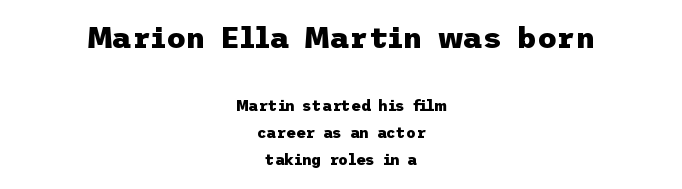
Q: Is the text bold? A: Yes.
Q: Is the text italic (slanted)? A: No, it is upright.
Q: Is the typeface a serif or a sans-serif typeface? A: Sans-serif.
Q: Is the text underlined? A: No.
Q: How is the paragraph aligned? A: Centered.
Q: Is the spacing between letters normal or unusually wide? A: Normal.
Q: Which block of text is set in a larger size, the first (top) or the second (bottom)? A: The first (top) one.
Q: Width (condensed, normal, or wide)? A: Normal.
Q: Stroke contrast? A: Low.
Q: x-height? A: Medium.
